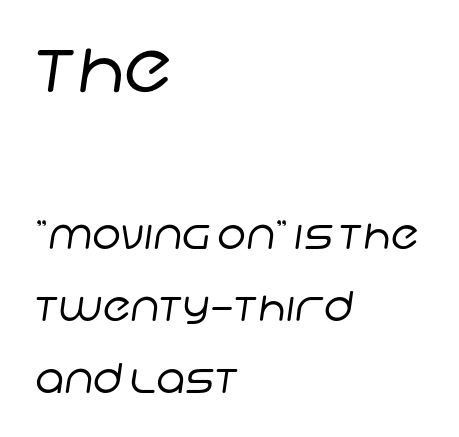
{"serif": "no", "bold": "no", "weight": "regular", "width": "normal", "stroke_contrast": "low", "x_height": "large", "monospaced": "no", "underline": "no", "align": "left", "line_spacing_ratio": 1.75, "letter_spacing": "normal", "letter_spacing_em": 0.0, "larger_block": "first", "size_ratio": 1.73, "glyph_px": 71}
